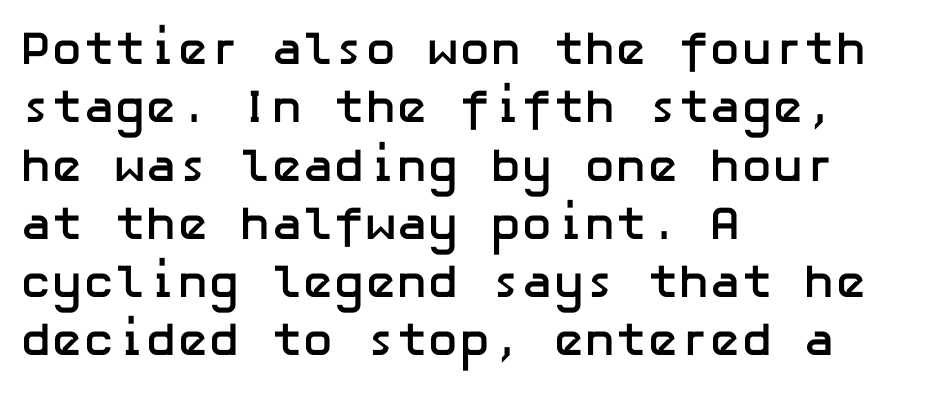
{"serif": "no", "italic": "no", "bold": "yes", "weight": "semibold", "width": "normal", "stroke_contrast": "low", "x_height": "medium", "underline": "no", "align": "left", "line_spacing_ratio": 1.24, "letter_spacing": "normal", "letter_spacing_em": 0.0, "glyph_px": 47}
